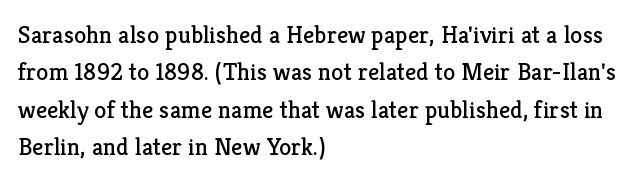
Q: Is the text bold? A: No.
Q: Is the text italic (slanted)? A: No, it is upright.
Q: Is the text underlined? A: No.
Q: How is the paragraph aligned? A: Left-aligned.
Q: Is the spacing between letters normal or unusually wide? A: Normal.
Q: Is the spacing between lines tight, normal or loose? A: Normal.
